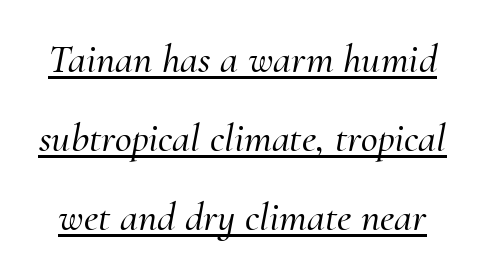
The image shows 41 px serif type, italic (leaning right); set loose line spacing (1.93x), normal letter spacing, underlined; medium stroke contrast and a small x-height.
